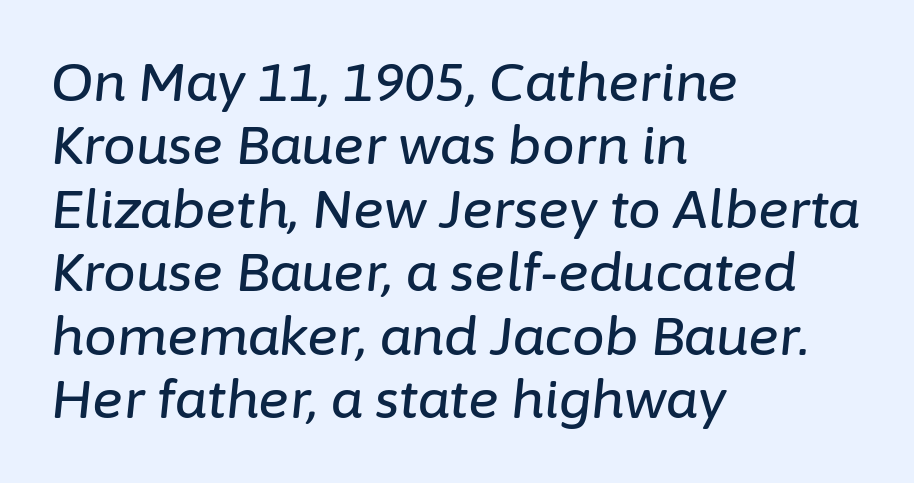
The image shows 52 px text type, italic (leaning right); set left-aligned, line spacing 1.22x, normal letter spacing, not underlined; low stroke contrast and a medium x-height.
